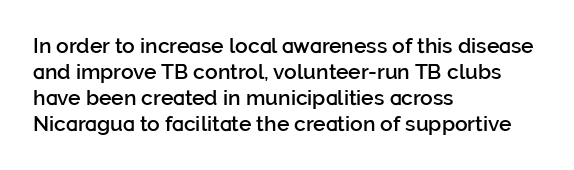
{"italic": "no", "bold": "semi", "underline": "no", "align": "left", "line_spacing_ratio": 1.24, "letter_spacing": "normal", "letter_spacing_em": 0.0, "glyph_px": 21}
